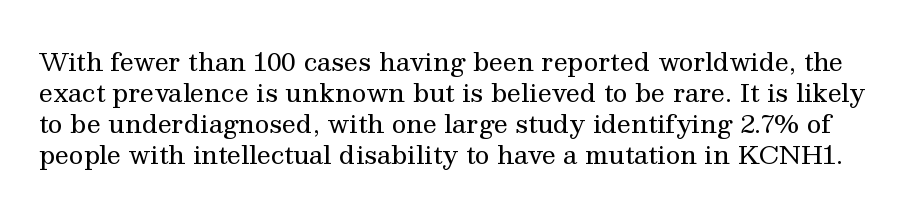
The image shows 25 px text type, upright; set line spacing 1.24x, normal letter spacing, not underlined.
